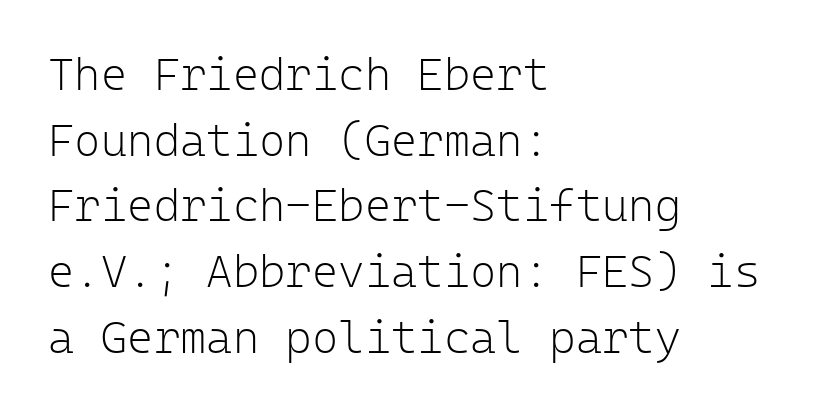
{"serif": "no", "italic": "no", "bold": "no", "weight": "light", "width": "normal", "stroke_contrast": "low", "x_height": "medium", "monospaced": "yes", "underline": "no", "align": "left", "line_spacing": "normal", "line_spacing_ratio": 1.46, "letter_spacing": "normal", "letter_spacing_em": 0.0, "glyph_px": 45}
